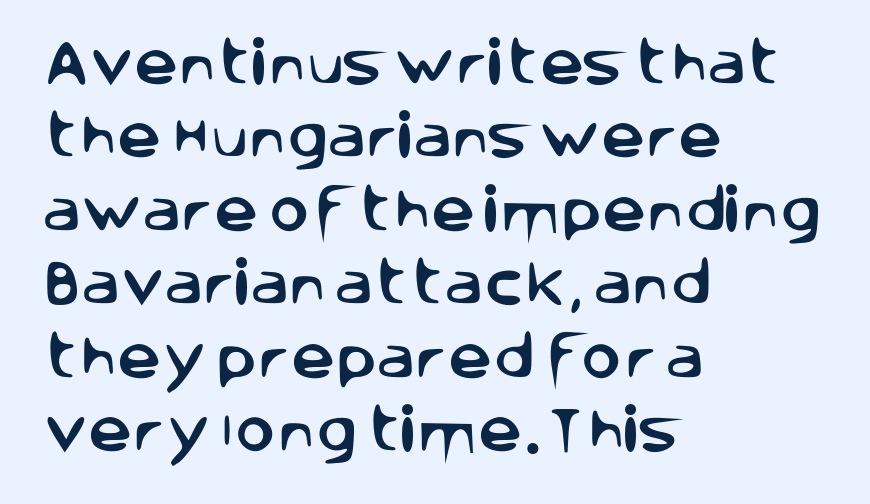
Upright lettering throughout. These lines stack with their left ends in a neat column. Decoration check: the copy has no underline. Caption: standard tracking, unaltered. Vertical spacing — default.
